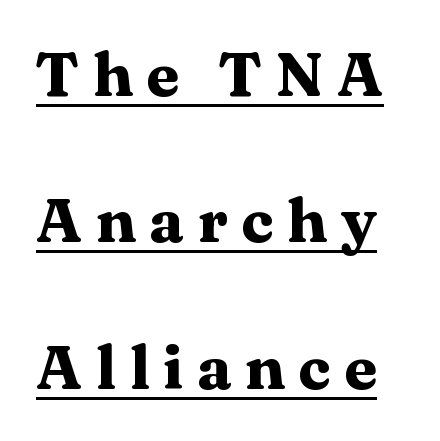
{"serif": "yes", "italic": "no", "bold": "yes", "weight": "heavy", "width": "wide", "stroke_contrast": "medium", "x_height": "medium", "monospaced": "no", "underline": "yes", "line_spacing": "loose", "line_spacing_ratio": 2.4, "letter_spacing": "wide", "letter_spacing_em": 0.22, "glyph_px": 61}
